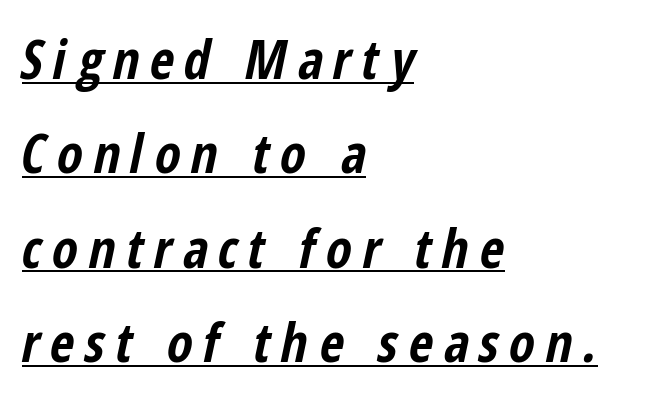
Which margin do the lines hug? The left one — the right edge is uneven. Notice how thick the strokes are: this is what a full bold looks like. Character widths vary here, with narrow letters taking less room than wide ones. Words appear elongated and porous because spacing is wide. These characters rest on top of a visible drawn line. Looking at the ascenders, they clearly lean.
